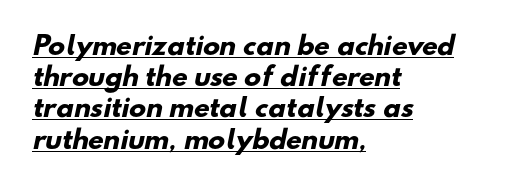
Q: Is the text bold? A: Yes.
Q: Is the text underlined? A: Yes.
Q: How is the paragraph aligned? A: Left-aligned.
Q: Is the spacing between letters normal or unusually wide? A: Normal.
Q: Is the spacing between lines tight, normal or loose? A: Normal.
